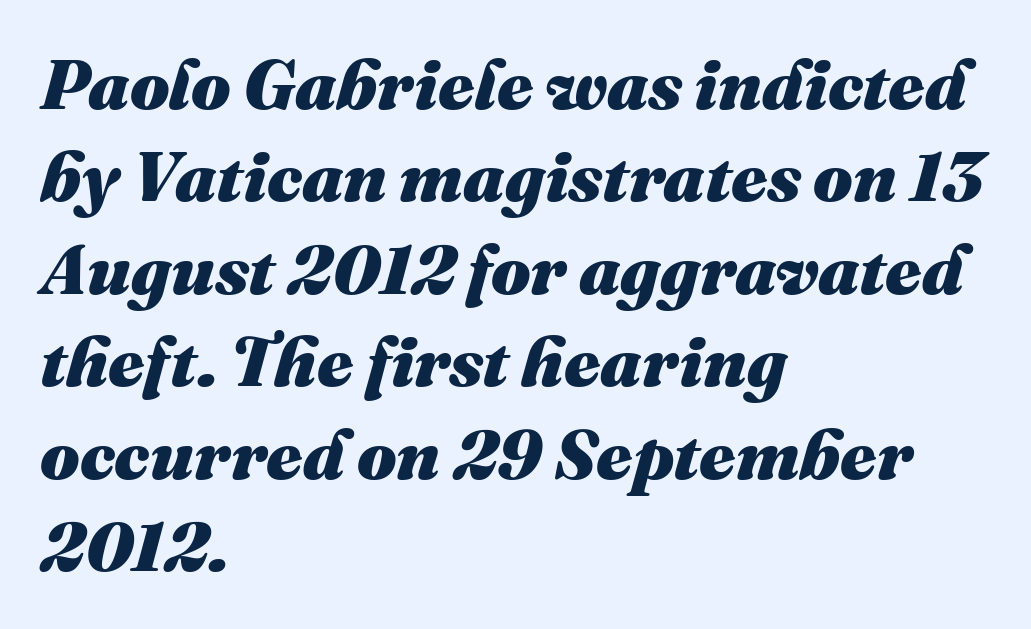
The image shows 70 px heavy type, italic (leaning right); set left-aligned, normal line spacing (1.32x), normal letter spacing, not underlined; medium stroke contrast and a medium x-height.
